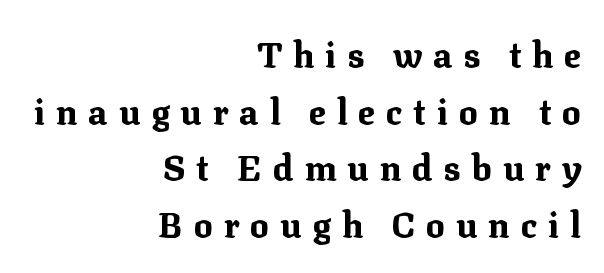
Q: Is the text bold? A: Yes.
Q: Is the text italic (slanted)? A: No, it is upright.
Q: Is the typeface a serif or a sans-serif typeface? A: Serif.
Q: Is the text underlined? A: No.
Q: How is the paragraph aligned? A: Right-aligned.
Q: Is the spacing between letters normal or unusually wide? A: Unusually wide.
Q: Is the spacing between lines tight, normal or loose? A: Normal.
Q: Width (condensed, normal, or wide)? A: Normal.
Q: Stroke contrast? A: Medium.
Q: x-height? A: Medium.
Q: Monospaced? A: No.
